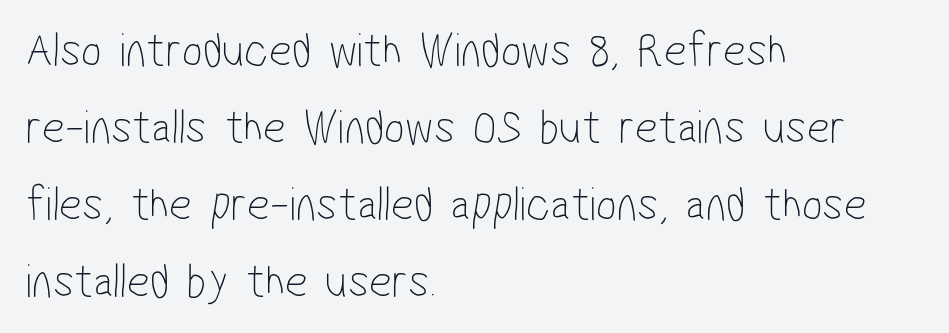
Q: Is the text bold? A: No.
Q: Is the typeface a serif or a sans-serif typeface? A: Sans-serif.
Q: Is the text underlined? A: No.
Q: How is the paragraph aligned? A: Left-aligned.
Q: Is the spacing between letters normal or unusually wide? A: Normal.
Q: Is the spacing between lines tight, normal or loose? A: Normal.
Q: Width (condensed, normal, or wide)? A: Condensed.
Q: Stroke contrast? A: Low.
Q: x-height? A: Medium.
Q: Monospaced? A: No.
